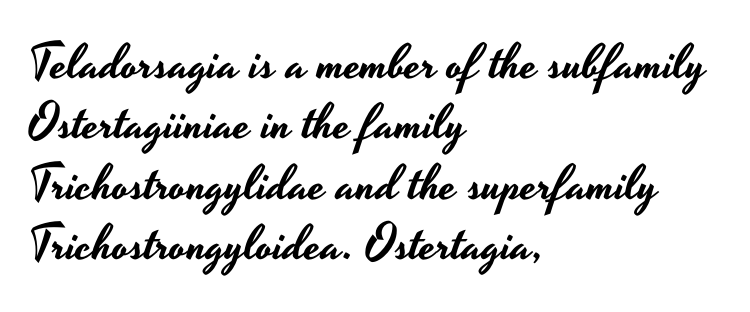
{"serif": "no", "width": "wide", "stroke_contrast": "low", "x_height": "small", "monospaced": "no", "underline": "no", "align": "left", "line_spacing_ratio": 1.23, "letter_spacing": "normal", "letter_spacing_em": 0.0, "glyph_px": 49}
